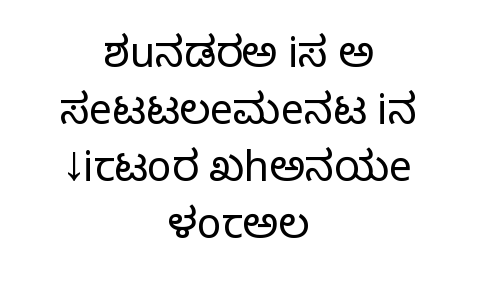
{"serif": "no", "italic": "no", "bold": "no", "weight": "light", "width": "normal", "stroke_contrast": "low", "x_height": "medium", "monospaced": "no", "underline": "no", "align": "center", "line_spacing": "normal", "line_spacing_ratio": 1.39, "letter_spacing": "normal", "letter_spacing_em": 0.0, "glyph_px": 41}
